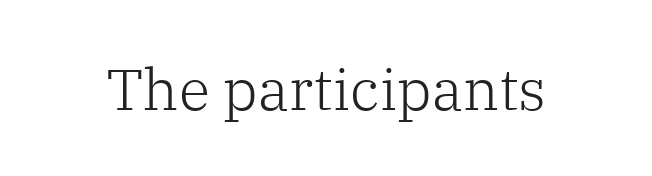
Q: Is the text bold? A: No.
Q: Is the text italic (slanted)? A: No, it is upright.
Q: Is the typeface a serif or a sans-serif typeface? A: Serif.
Q: Is the text underlined? A: No.
Q: Is the spacing between letters normal or unusually wide? A: Normal.
Q: Width (condensed, normal, or wide)? A: Normal.
Q: Stroke contrast? A: Low.
Q: x-height? A: Medium.
Q: Monospaced? A: No.
